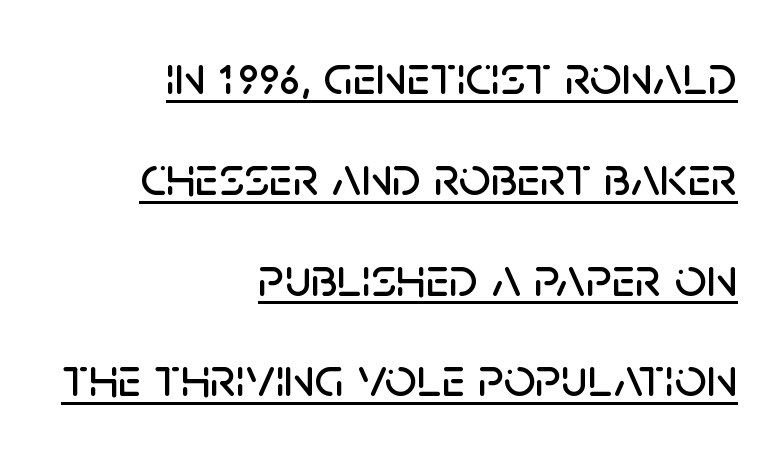
These lines were composed using upright roman letters. This sample uses a sans-serif face. Underlined type. Typeset ragged left — the right edge is the straight one.
